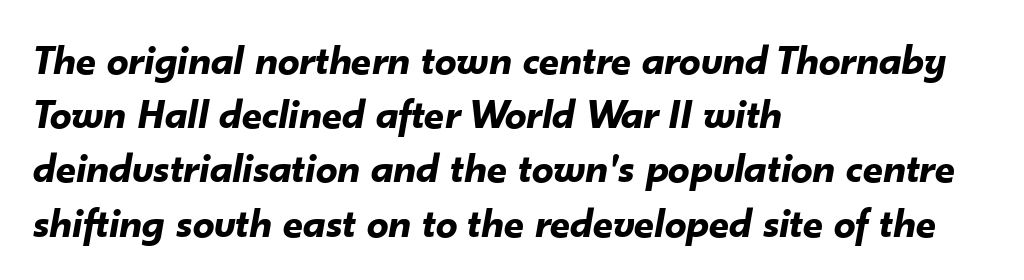
Letters rest on an invisible, unmarked baseline. Students, this is bold: see how much ink each stroke carries. Is the type slanted? Yes — the strokes lean at a clear angle. Does the copy run flush right? No — it runs flush left. Think of a printed novel: that variable character pitch is what you see here.
